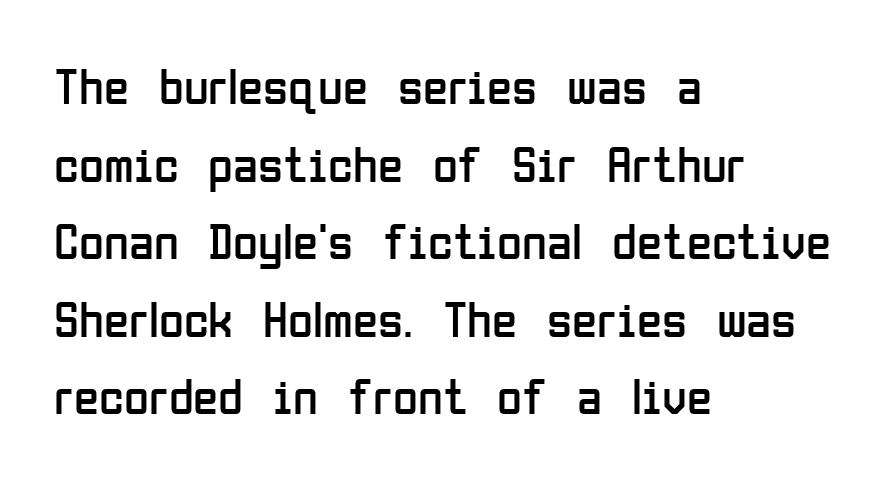
{"serif": "no", "italic": "no", "bold": "no", "weight": "regular", "width": "condensed", "stroke_contrast": "low", "x_height": "medium", "monospaced": "no", "underline": "no", "align": "left", "line_spacing": "normal", "line_spacing_ratio": 1.52, "letter_spacing": "normal", "letter_spacing_em": 0.0, "glyph_px": 51}
